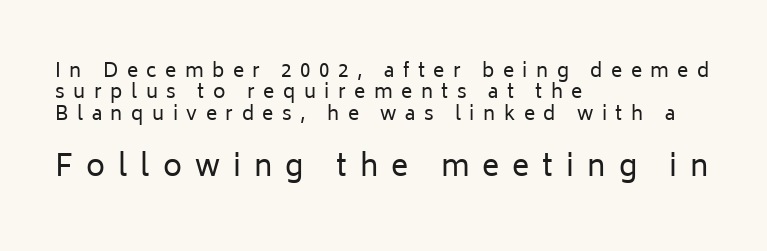
{"serif": "no", "italic": "no", "bold": "no", "weight": "regular", "width": "normal", "stroke_contrast": "low", "x_height": "medium", "monospaced": "no", "underline": "no", "align": "left", "line_spacing": "tight", "line_spacing_ratio": 1.13, "letter_spacing": "wide", "letter_spacing_em": 0.45, "larger_block": "second", "size_ratio": 1.53, "glyph_px": 29}
